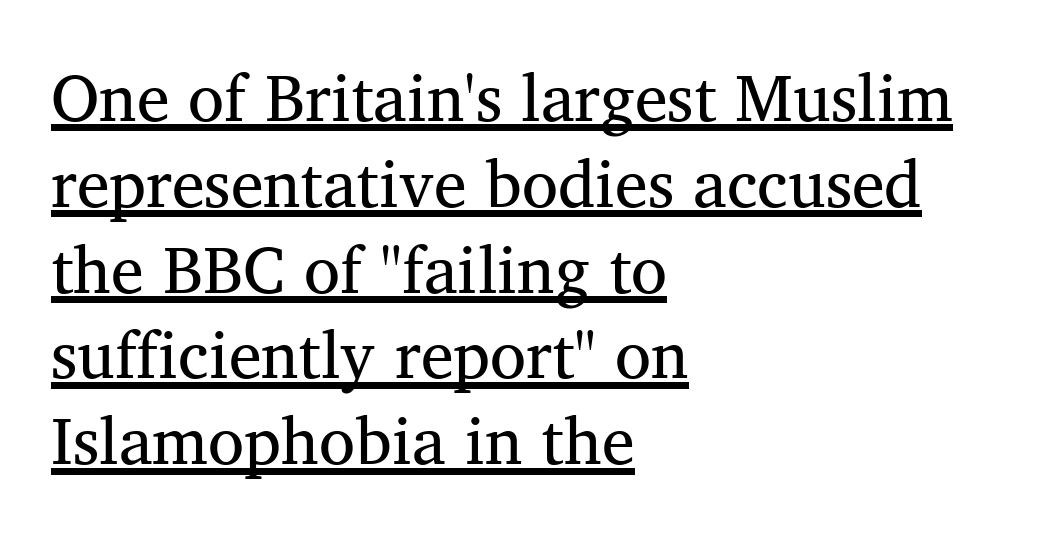
Stroke thickness stays within the range of a standard reading face or lighter. Quick note: not italic, upright. Underline: present. Small tapered or slab feet sit at the stroke ends, so this counts as serif. In terms of leading, this rendering sits right in the middle.
